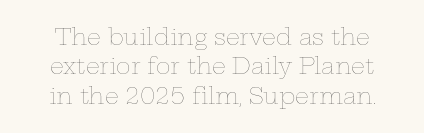
The image shows 22 px text type, upright; set normal line spacing (1.33x), normal letter spacing, not underlined.
